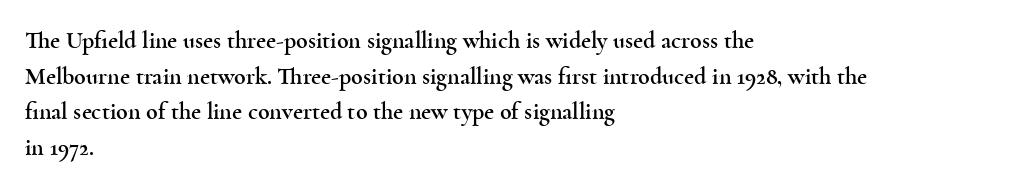
The image shows 24 px text type, upright; set left-aligned, normal line spacing (1.48x), normal letter spacing, not underlined.
